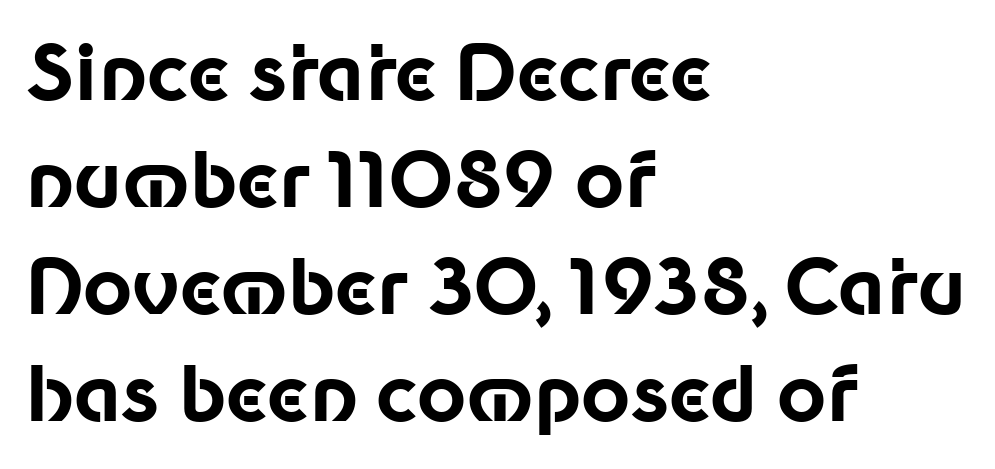
The image shows 76 px bold sans-serif type, upright; set left-aligned, normal line spacing (1.41x), normal letter spacing, not underlined; low stroke contrast and a medium x-height.
